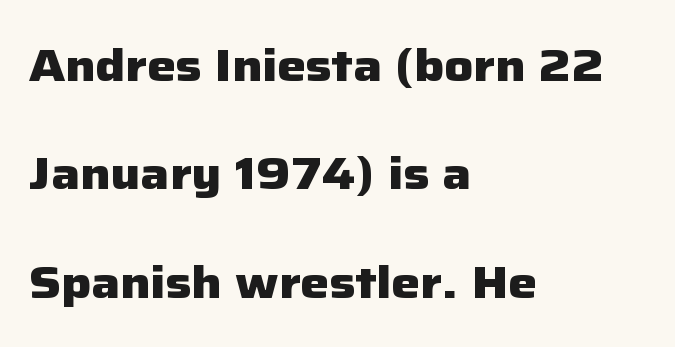
The face used here is proportionally spaced, like ordinary book or web type. The text was rendered using a sans face with plain stroke endings. In terms of letterspacing, this is plain default setting. Widely set lines give the paragraph a tall, airy silhouette. Which margin do the lines hug? The left one — the right edge is uneven.
